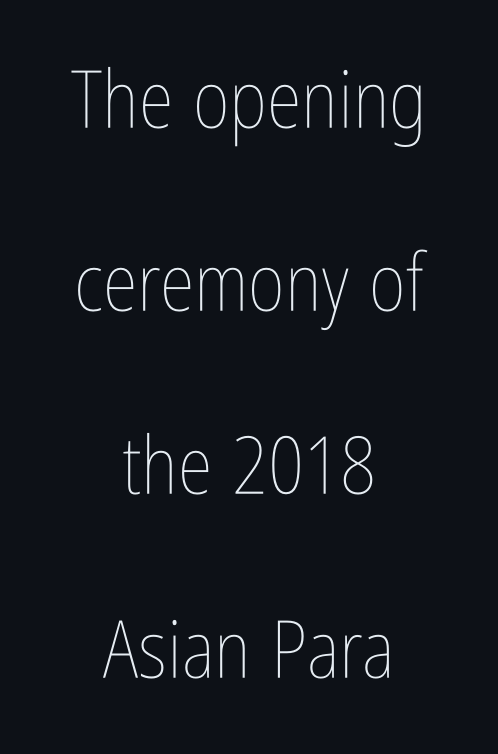
{"italic": "no", "bold": "no", "weight": "thin", "width": "condensed", "stroke_contrast": "low", "x_height": "medium", "monospaced": "no", "underline": "no", "align": "center", "line_spacing": "loose", "line_spacing_ratio": 2.29, "letter_spacing": "normal", "letter_spacing_em": 0.0, "glyph_px": 80}
